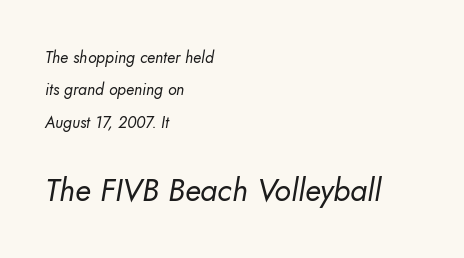
Q: Is the text bold? A: No.
Q: Is the typeface a serif or a sans-serif typeface? A: Sans-serif.
Q: Is the text underlined? A: No.
Q: How is the paragraph aligned? A: Left-aligned.
Q: Is the spacing between letters normal or unusually wide? A: Normal.
Q: Is the spacing between lines tight, normal or loose? A: Loose.
Q: Which block of text is set in a larger size, the first (top) or the second (bottom)? A: The second (bottom) one.
Q: Width (condensed, normal, or wide)? A: Normal.
Q: Stroke contrast? A: Low.
Q: x-height? A: Small.
Q: Monospaced? A: No.
